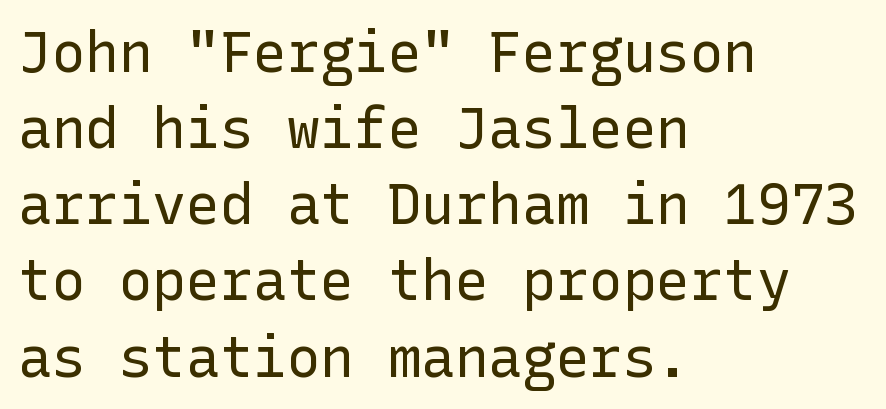
{"serif": "no", "italic": "no", "bold": "no", "weight": "regular", "width": "normal", "stroke_contrast": "low", "x_height": "medium", "underline": "no", "align": "left", "line_spacing": "normal", "line_spacing_ratio": 1.36, "letter_spacing": "normal", "letter_spacing_em": 0.0, "glyph_px": 56}
